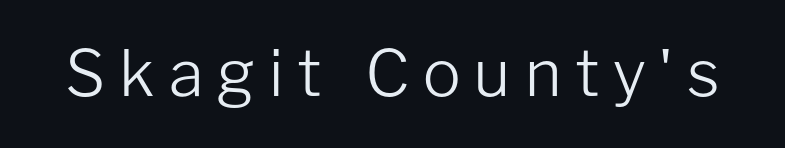
The image shows 64 px light sans-serif type, upright; set unusually wide letter spacing (+0.2 em), not underlined; low stroke contrast and a medium x-height.
